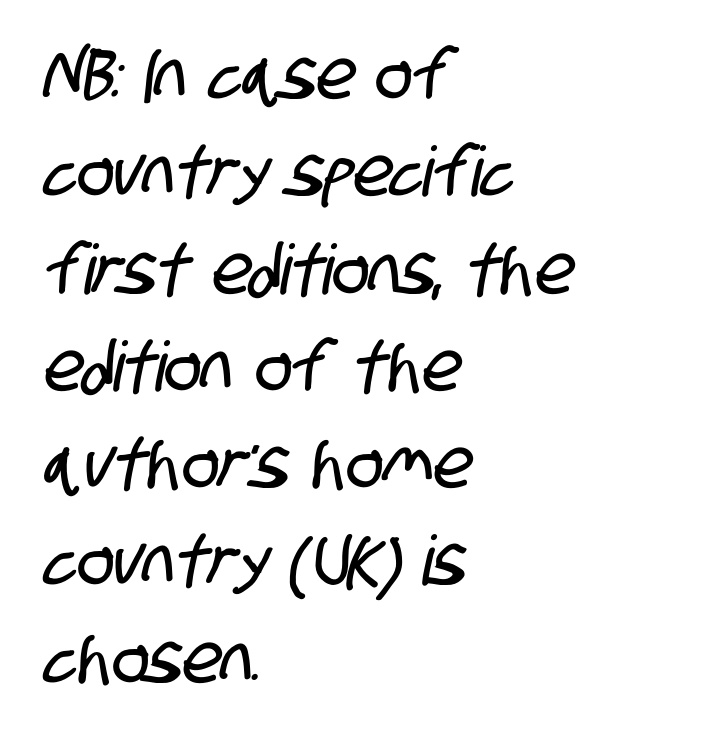
{"serif": "no", "width": "condensed", "stroke_contrast": "low", "x_height": "large", "monospaced": "no", "underline": "no", "align": "left", "line_spacing": "normal", "line_spacing_ratio": 1.41, "letter_spacing": "normal", "letter_spacing_em": 0.0, "glyph_px": 69}
